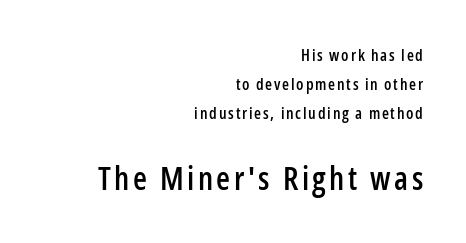
The image shows 32 px condensed sans-serif type, upright; set right-aligned, line spacing 1.8x, not underlined; the second (bottom) block is 2.0x larger; low stroke contrast and a medium x-height.
